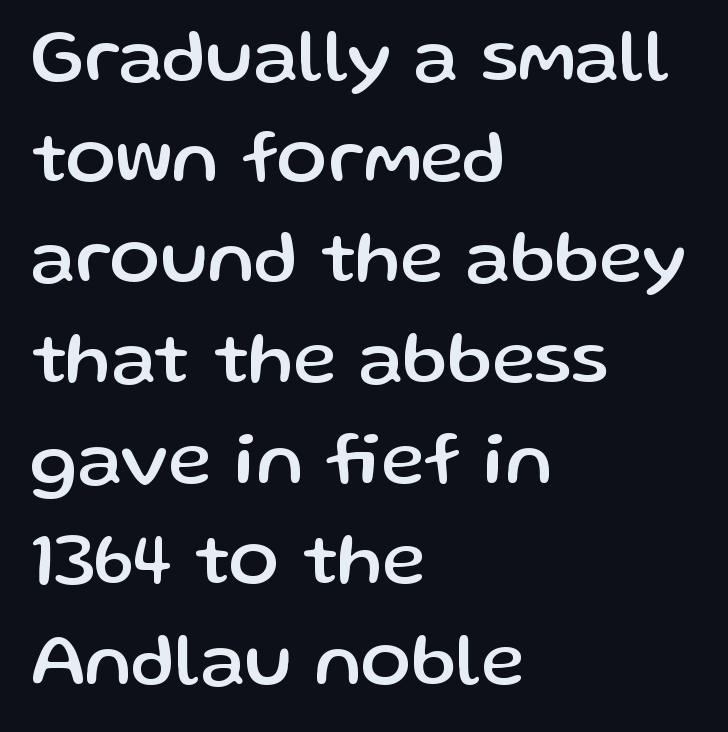
Q: Is the text italic (slanted)? A: No, it is upright.
Q: Is the typeface a serif or a sans-serif typeface? A: Sans-serif.
Q: Is the text underlined? A: No.
Q: How is the paragraph aligned? A: Left-aligned.
Q: Is the spacing between letters normal or unusually wide? A: Normal.
Q: Is the spacing between lines tight, normal or loose? A: Normal.
Q: Width (condensed, normal, or wide)? A: Normal.
Q: Stroke contrast? A: Low.
Q: x-height? A: Medium.
Q: Monospaced? A: No.
